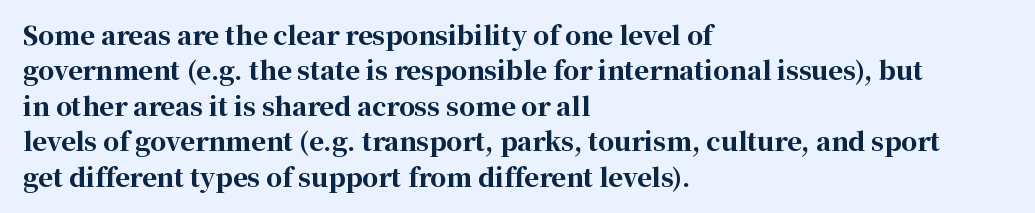
{"italic": "no", "bold": "yes", "underline": "no", "align": "left", "line_spacing": "normal", "line_spacing_ratio": 1.42, "letter_spacing": "normal", "letter_spacing_em": 0.0, "glyph_px": 25}
